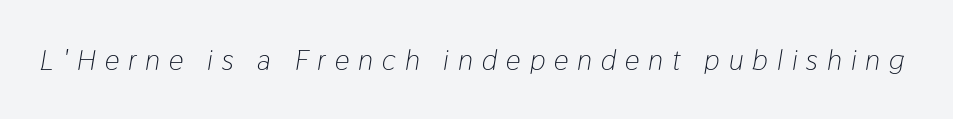
{"italic": "yes", "lean": "right", "slant_degrees": 9, "bold": "no", "weight": "light", "width": "condensed", "stroke_contrast": "low", "x_height": "medium", "monospaced": "no", "underline": "no", "letter_spacing": "wide", "letter_spacing_em": 0.31, "glyph_px": 29}
